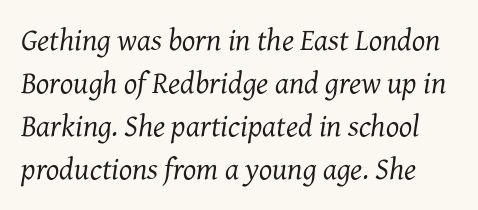
The image shows 31 px regular-weight serif type, italic (leaning right); set normal line spacing (1.39x), normal letter spacing, not underlined; medium stroke contrast and a medium x-height.
